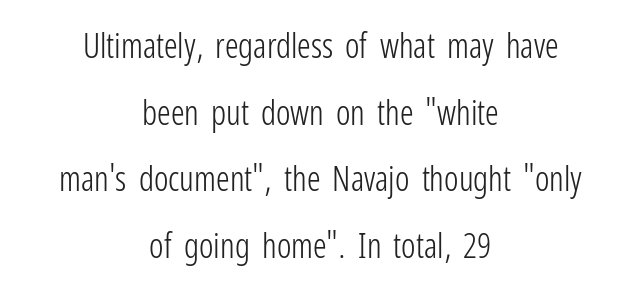
{"serif": "no", "italic": "no", "bold": "no", "weight": "light", "width": "condensed", "stroke_contrast": "low", "x_height": "medium", "monospaced": "no", "underline": "no", "align": "center", "line_spacing": "loose", "line_spacing_ratio": 1.96, "letter_spacing": "normal", "letter_spacing_em": 0.0, "glyph_px": 34}
